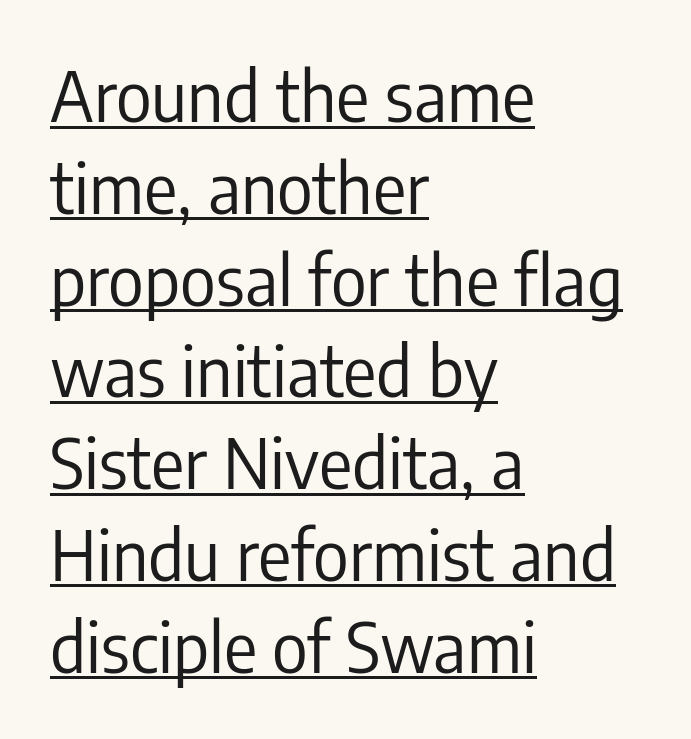
The image shows 69 px regular-weight, condensed sans-serif type, upright; set left-aligned, normal line spacing (1.33x), normal letter spacing, underlined; low stroke contrast and a medium x-height.
